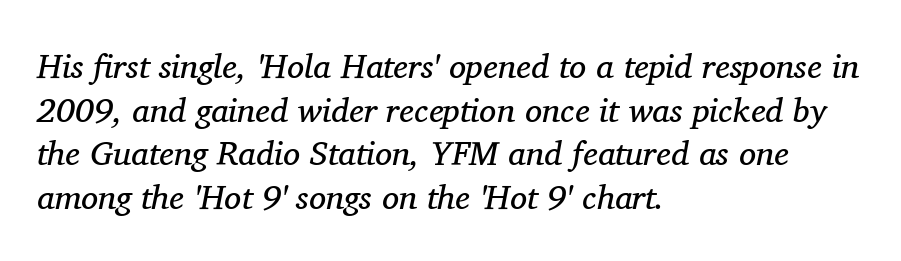
Q: Is the text bold? A: No.
Q: Is the text italic (slanted)? A: Yes, it leans right by about 11 degrees.
Q: Is the typeface a serif or a sans-serif typeface? A: Serif.
Q: Is the text underlined? A: No.
Q: How is the paragraph aligned? A: Left-aligned.
Q: Is the spacing between letters normal or unusually wide? A: Normal.
Q: Is the spacing between lines tight, normal or loose? A: Normal.
Q: Width (condensed, normal, or wide)? A: Normal.
Q: Stroke contrast? A: Medium.
Q: x-height? A: Medium.
Q: Monospaced? A: No.
